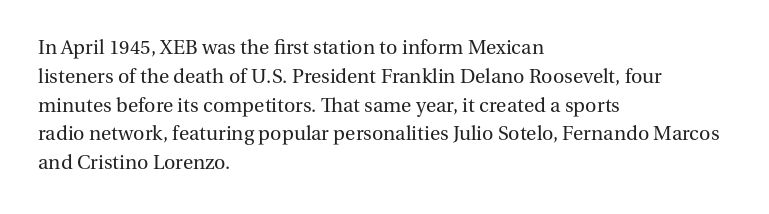
The image shows 21 px text type, upright; set left-aligned, normal line spacing (1.37x), normal letter spacing, not underlined.
